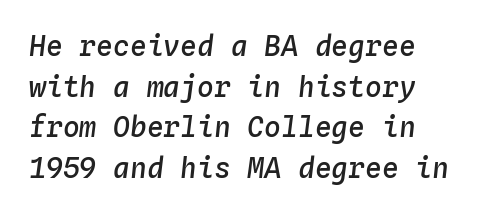
The image shows 28 px semibold type, italic (leaning right), monospaced; set left-aligned, normal line spacing (1.45x), normal letter spacing, not underlined; low stroke contrast and a medium x-height.
